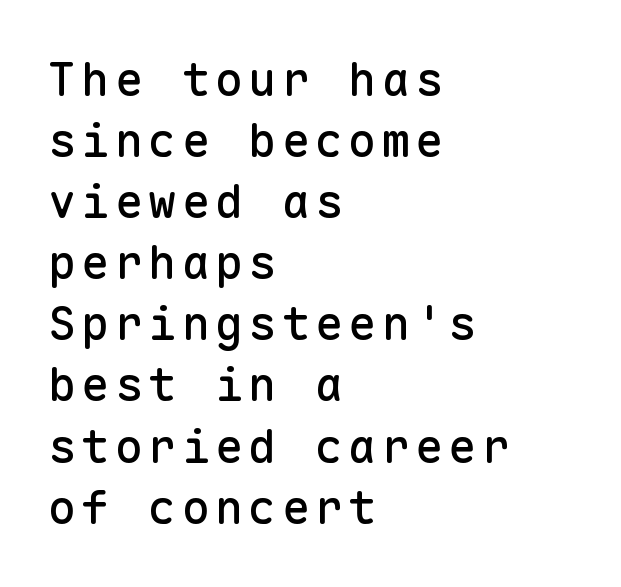
Q: Is the text italic (slanted)? A: No, it is upright.
Q: Is the typeface a serif or a sans-serif typeface? A: Sans-serif.
Q: Is the text underlined? A: No.
Q: How is the paragraph aligned? A: Left-aligned.
Q: Is the spacing between lines tight, normal or loose? A: Normal.
Q: Width (condensed, normal, or wide)? A: Normal.
Q: Stroke contrast? A: Low.
Q: x-height? A: Medium.
Q: Monospaced? A: Yes.
